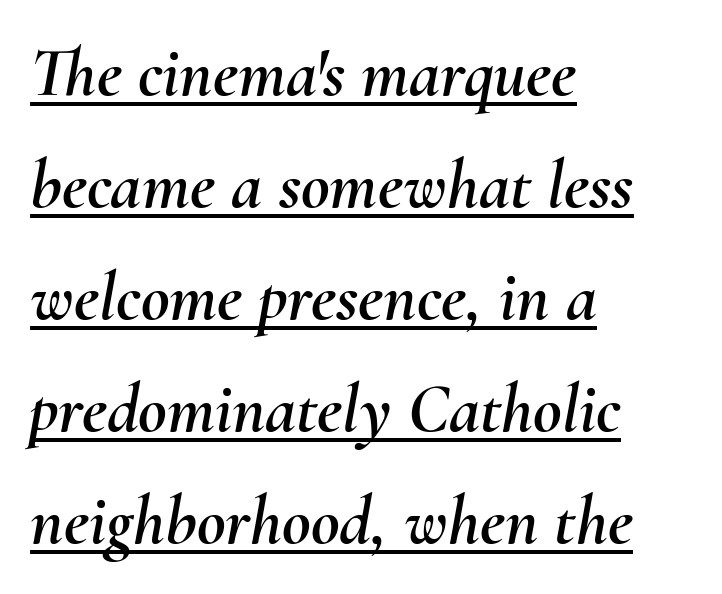
{"italic": "yes", "lean": "right", "slant_degrees": 10, "width": "normal", "stroke_contrast": "medium", "x_height": "small", "monospaced": "no", "underline": "yes", "align": "left", "line_spacing": "normal", "line_spacing_ratio": 1.6, "letter_spacing": "normal", "letter_spacing_em": 0.0, "glyph_px": 70}
